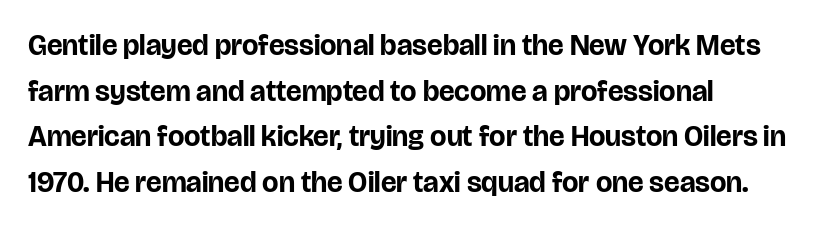
Q: Is the text bold? A: Yes.
Q: Is the text italic (slanted)? A: No, it is upright.
Q: Is the typeface a serif or a sans-serif typeface? A: Sans-serif.
Q: Is the text underlined? A: No.
Q: How is the paragraph aligned? A: Left-aligned.
Q: Is the spacing between letters normal or unusually wide? A: Normal.
Q: Is the spacing between lines tight, normal or loose? A: Normal.
Q: Width (condensed, normal, or wide)? A: Normal.
Q: Stroke contrast? A: Low.
Q: x-height? A: Large.
Q: Monospaced? A: No.
